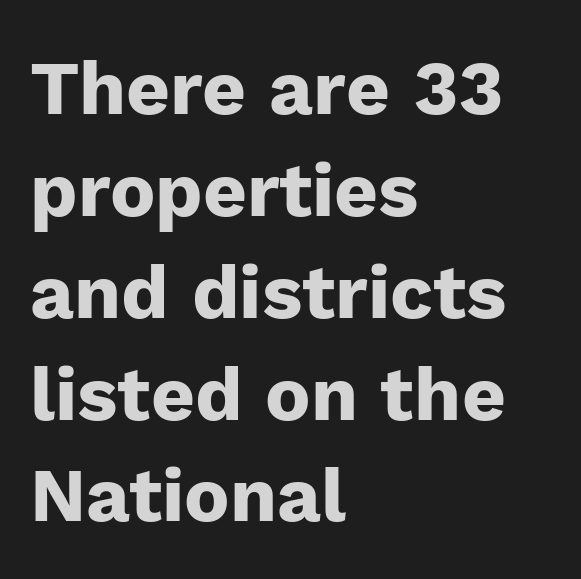
Q: Is the text bold? A: Yes.
Q: Is the text italic (slanted)? A: No, it is upright.
Q: Is the typeface a serif or a sans-serif typeface? A: Sans-serif.
Q: Is the text underlined? A: No.
Q: How is the paragraph aligned? A: Left-aligned.
Q: Is the spacing between letters normal or unusually wide? A: Normal.
Q: Is the spacing between lines tight, normal or loose? A: Normal.
Q: Width (condensed, normal, or wide)? A: Normal.
Q: Stroke contrast? A: Low.
Q: x-height? A: Medium.
Q: Monospaced? A: No.
